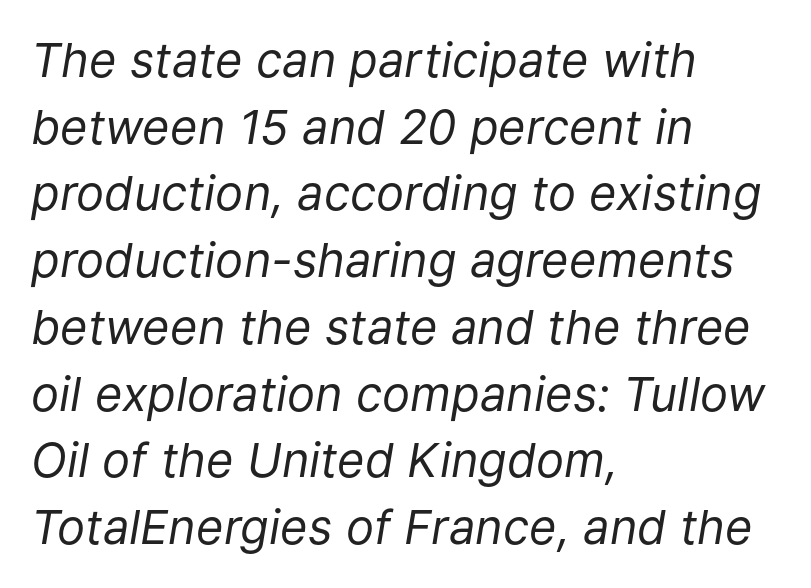
Q: Is the text bold? A: No.
Q: Is the text italic (slanted)? A: Yes, it leans right by about 9 degrees.
Q: Is the text underlined? A: No.
Q: How is the paragraph aligned? A: Left-aligned.
Q: Is the spacing between letters normal or unusually wide? A: Normal.
Q: Is the spacing between lines tight, normal or loose? A: Normal.
Q: Width (condensed, normal, or wide)? A: Normal.
Q: Stroke contrast? A: Low.
Q: x-height? A: Medium.
Q: Monospaced? A: No.
